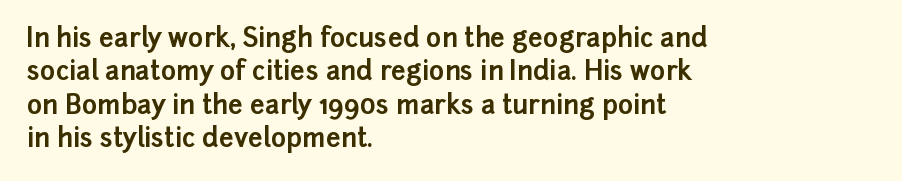
Q: Is the text bold? A: Yes.
Q: Is the text italic (slanted)? A: No, it is upright.
Q: Is the text underlined? A: No.
Q: How is the paragraph aligned? A: Left-aligned.
Q: Is the spacing between letters normal or unusually wide? A: Normal.
Q: Is the spacing between lines tight, normal or loose? A: Normal.
